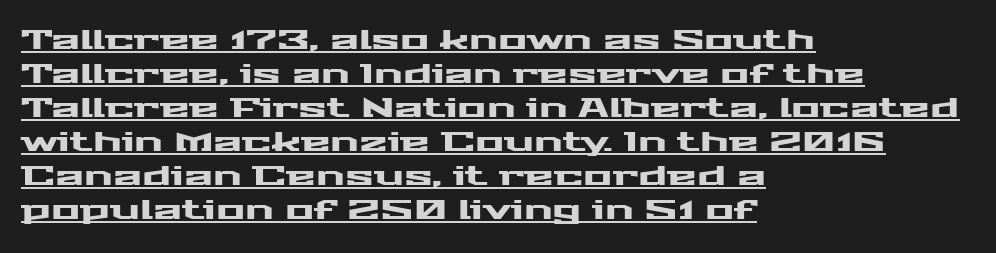
{"italic": "no", "underline": "yes", "align": "left", "line_spacing": "normal", "line_spacing_ratio": 1.26, "letter_spacing": "normal", "letter_spacing_em": 0.0, "glyph_px": 27}
